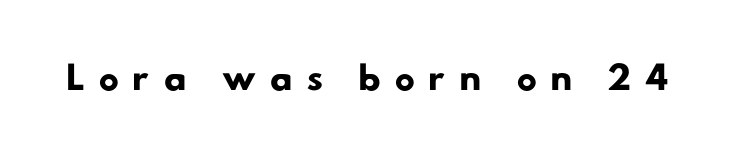
Q: Is the typeface a serif or a sans-serif typeface? A: Sans-serif.
Q: Is the text underlined? A: No.
Q: Is the spacing between letters normal or unusually wide? A: Unusually wide.
Q: Width (condensed, normal, or wide)? A: Wide.
Q: Stroke contrast? A: Low.
Q: x-height? A: Small.
Q: Monospaced? A: No.
